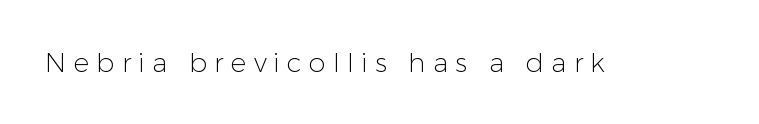
The weight would be labelled regular, book, light, or lighter still. No italicization has been applied; the sample stays upright. A bare baseline throughout the passage. Substantial extra tracking has been applied to these lines.
